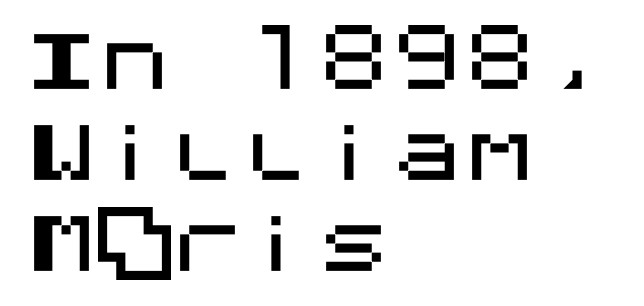
{"serif": "no", "italic": "no", "width": "normal", "stroke_contrast": "medium", "x_height": "large", "underline": "no", "align": "left", "line_spacing": "normal", "line_spacing_ratio": 1.25, "letter_spacing": "normal", "letter_spacing_em": 0.0, "glyph_px": 73}
